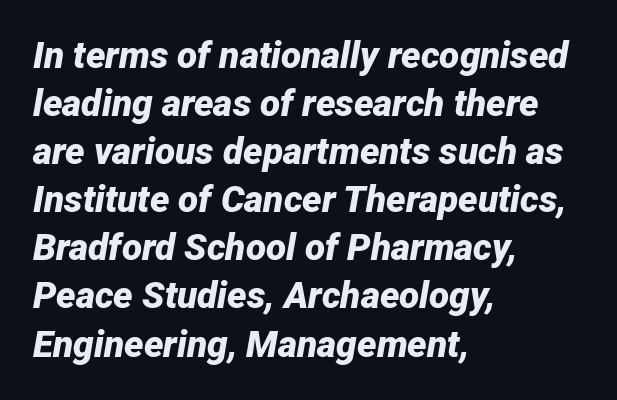
The image shows 37 px bold type, italic (leaning right); set left-aligned, normal line spacing (1.3x), normal letter spacing, not underlined; low stroke contrast and a medium x-height.
